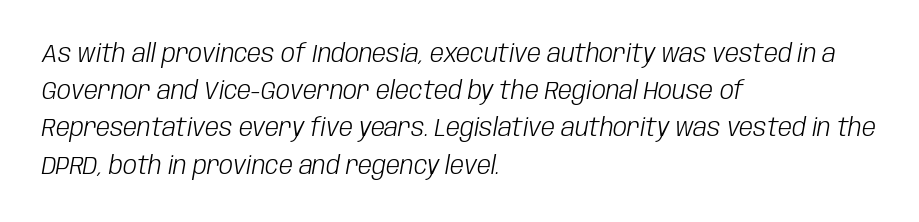
The lines in this sample share a left origin and differ only in where they stop. No extra tracking has been applied to these lines. Descenders are the only things crossing below the line. An italicized treatment has been applied to the whole sample. The passage shown is not bold in any degree.
